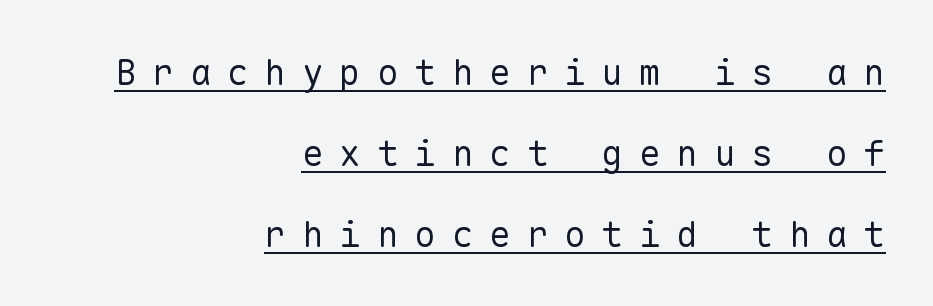
Q: Is the text bold? A: No.
Q: Is the text italic (slanted)? A: No, it is upright.
Q: Is the typeface a serif or a sans-serif typeface? A: Sans-serif.
Q: Is the text underlined? A: Yes.
Q: How is the paragraph aligned? A: Right-aligned.
Q: Is the spacing between letters normal or unusually wide? A: Unusually wide.
Q: Is the spacing between lines tight, normal or loose? A: Loose.
Q: Width (condensed, normal, or wide)? A: Normal.
Q: Stroke contrast? A: Low.
Q: x-height? A: Medium.
Q: Monospaced? A: Yes.
